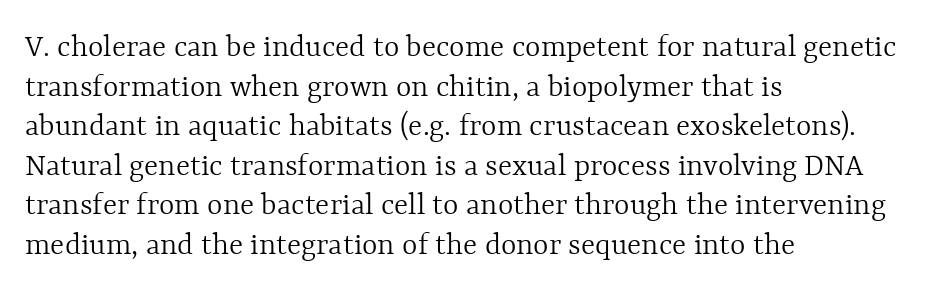
The image shows 33 px light type, upright; set left-aligned, line spacing 1.2x, normal letter spacing, not underlined; a medium x-height.
